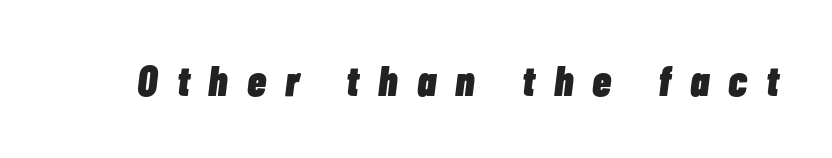
{"italic": "yes", "lean": "right", "slant_degrees": 7, "bold": "yes", "weight": "heavy", "width": "condensed", "stroke_contrast": "low", "x_height": "medium", "monospaced": "no", "underline": "no", "letter_spacing": "wide", "letter_spacing_em": 0.45, "glyph_px": 43}
